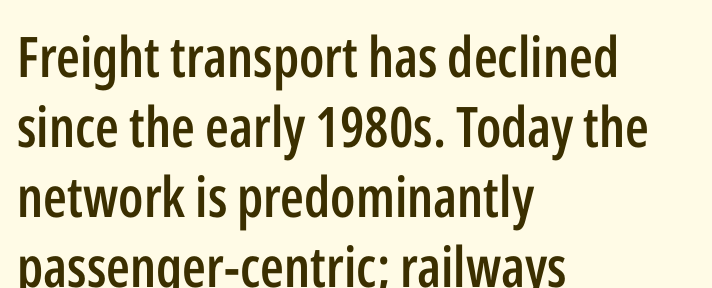
The image shows 56 px semibold, condensed sans-serif type, upright; set left-aligned, normal line spacing (1.25x), normal letter spacing, not underlined; low stroke contrast and a medium x-height.
